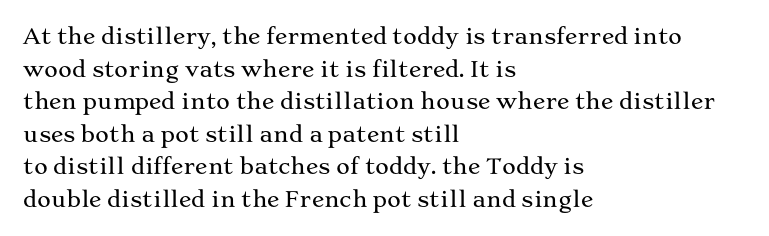
The image shows 21 px text type, upright; set left-aligned, normal line spacing (1.55x), normal letter spacing, not underlined.
